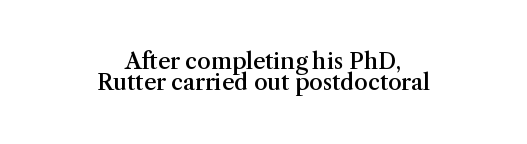
{"italic": "no", "bold": "semi", "underline": "no", "align": "center", "line_spacing": "tight", "line_spacing_ratio": 0.97, "letter_spacing": "normal", "letter_spacing_em": 0.0, "glyph_px": 22}
